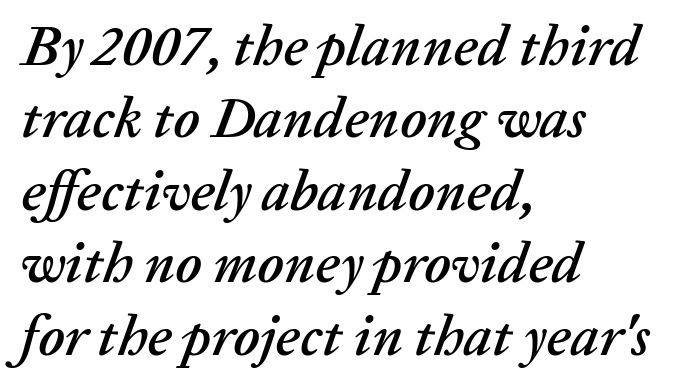
Q: Is the text italic (slanted)? A: Yes, it leans right by about 20 degrees.
Q: Is the text underlined? A: No.
Q: How is the paragraph aligned? A: Left-aligned.
Q: Is the spacing between letters normal or unusually wide? A: Normal.
Q: Is the spacing between lines tight, normal or loose? A: Normal.
Q: Width (condensed, normal, or wide)? A: Normal.
Q: Stroke contrast? A: Low.
Q: x-height? A: Medium.
Q: Monospaced? A: No.
